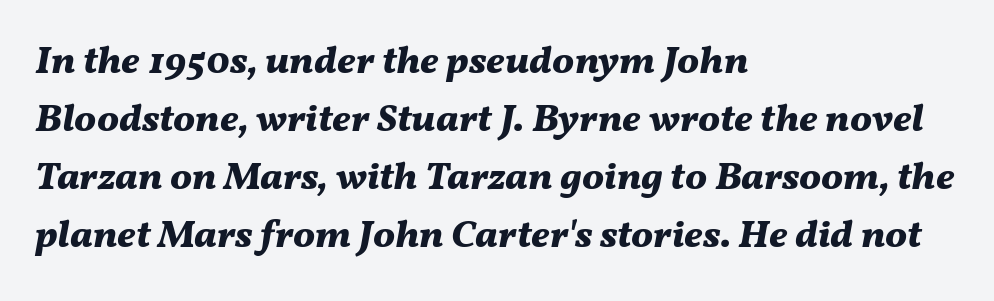
Slanted lettering throughout. The rag falls on the right side of this text block. Looks like regular typesetting: each glyph gets only the width it needs. Bold? Absolutely — the strokes are thick and heavy.
